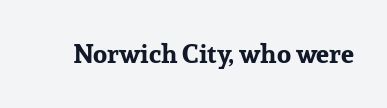
{"italic": "no", "bold": "yes", "underline": "no", "letter_spacing": "normal", "letter_spacing_em": 0.0, "glyph_px": 26}
